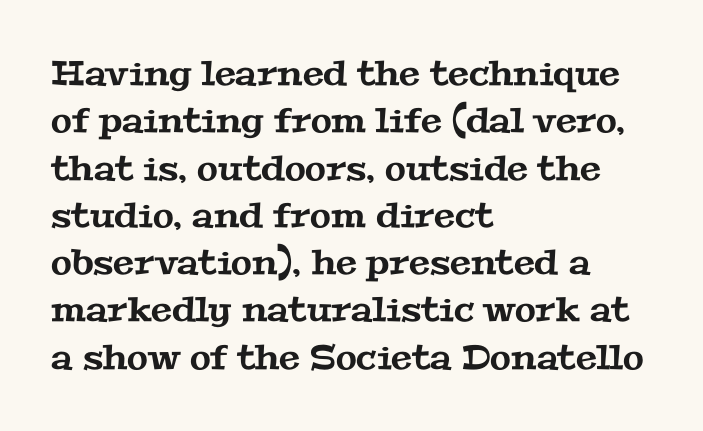
Summary of vertical rhythm: regular, with standard interline spacing. Note the varied advance widths — an 'i' is clearly narrower than an 'm'. You could call the tracking neutral — neither tight nor loose. The letters carry serifs — small finishing strokes at the ends of their stems. This sample is left-justified, so line endings fall wherever the words run out. The specimen omits any rule beneath the text block's lines.
